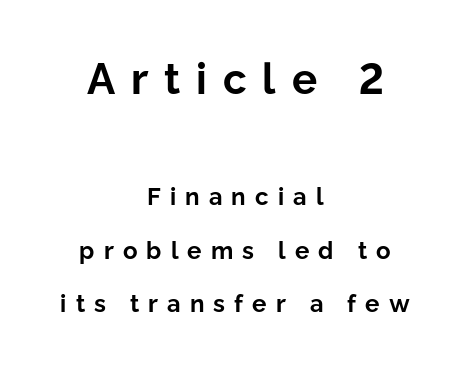
{"serif": "no", "italic": "no", "bold": "yes", "weight": "bold", "width": "normal", "stroke_contrast": "low", "x_height": "medium", "monospaced": "no", "underline": "no", "align": "center", "line_spacing": "loose", "line_spacing_ratio": 2.23, "letter_spacing": "wide", "letter_spacing_em": 0.38, "larger_block": "first", "size_ratio": 1.75, "glyph_px": 42}
